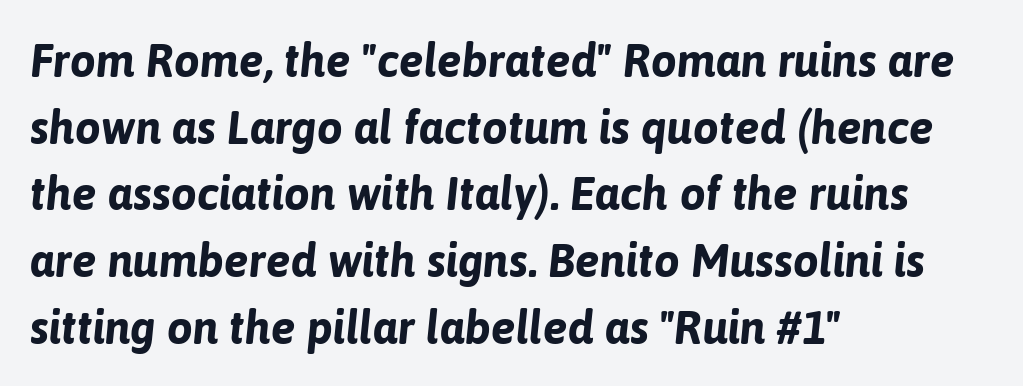
The space directly below the letters is spotless. Heft: maximum for text — a bold. These lines are rendered in a variable-pitch font. This rendering leaves character spacing at its baseline value. Is the type slanted? Yes — the strokes lean at a clear angle.
